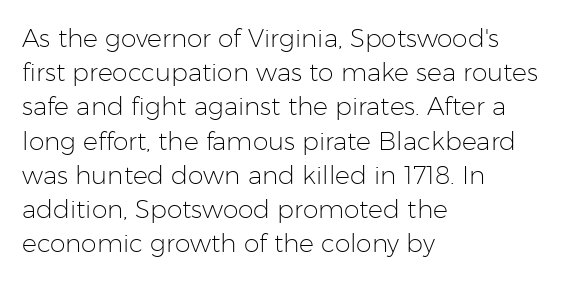
Q: Is the text bold? A: No.
Q: Is the text italic (slanted)? A: No, it is upright.
Q: Is the text underlined? A: No.
Q: How is the paragraph aligned? A: Left-aligned.
Q: Is the spacing between letters normal or unusually wide? A: Normal.
Q: Is the spacing between lines tight, normal or loose? A: Normal.
